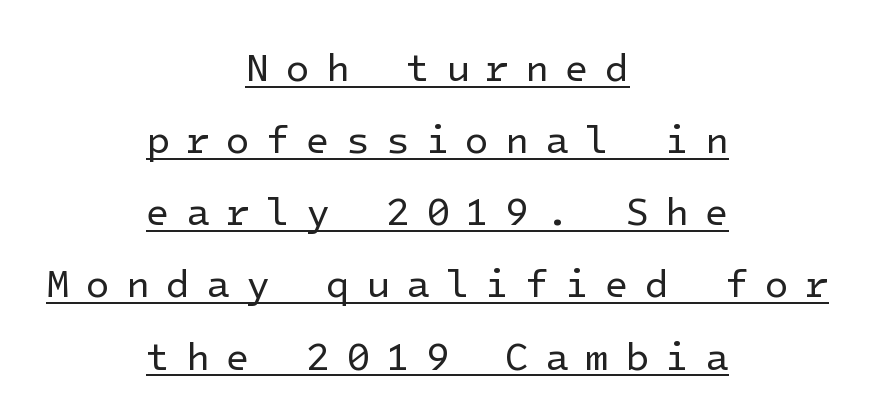
{"serif": "no", "italic": "no", "bold": "no", "weight": "regular", "width": "normal", "stroke_contrast": "low", "x_height": "medium", "underline": "yes", "align": "center", "line_spacing_ratio": 1.85, "letter_spacing": "wide", "letter_spacing_em": 0.41, "glyph_px": 39}
